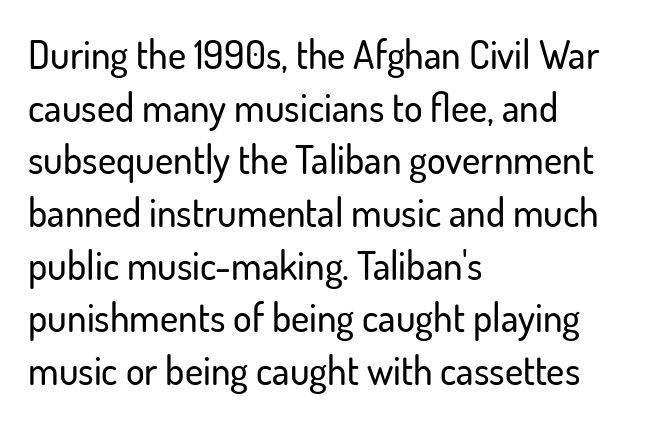
Q: Is the text italic (slanted)? A: No, it is upright.
Q: Is the typeface a serif or a sans-serif typeface? A: Sans-serif.
Q: Is the text underlined? A: No.
Q: How is the paragraph aligned? A: Left-aligned.
Q: Is the spacing between letters normal or unusually wide? A: Normal.
Q: Is the spacing between lines tight, normal or loose? A: Normal.
Q: Width (condensed, normal, or wide)? A: Normal.
Q: Stroke contrast? A: Low.
Q: x-height? A: Small.
Q: Monospaced? A: No.
